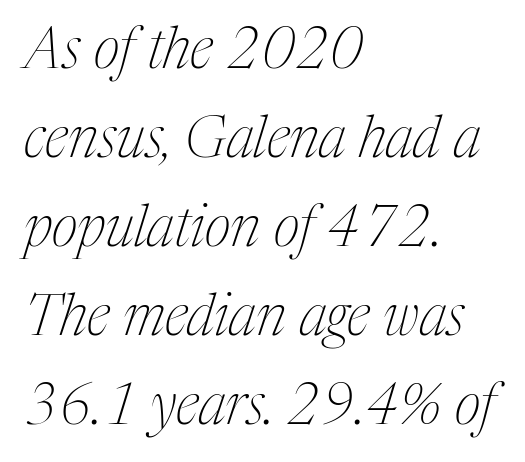
The image shows 57 px thin, condensed serif type, italic (leaning right); set left-aligned, normal line spacing (1.56x), normal letter spacing, not underlined; medium stroke contrast and a medium x-height.
